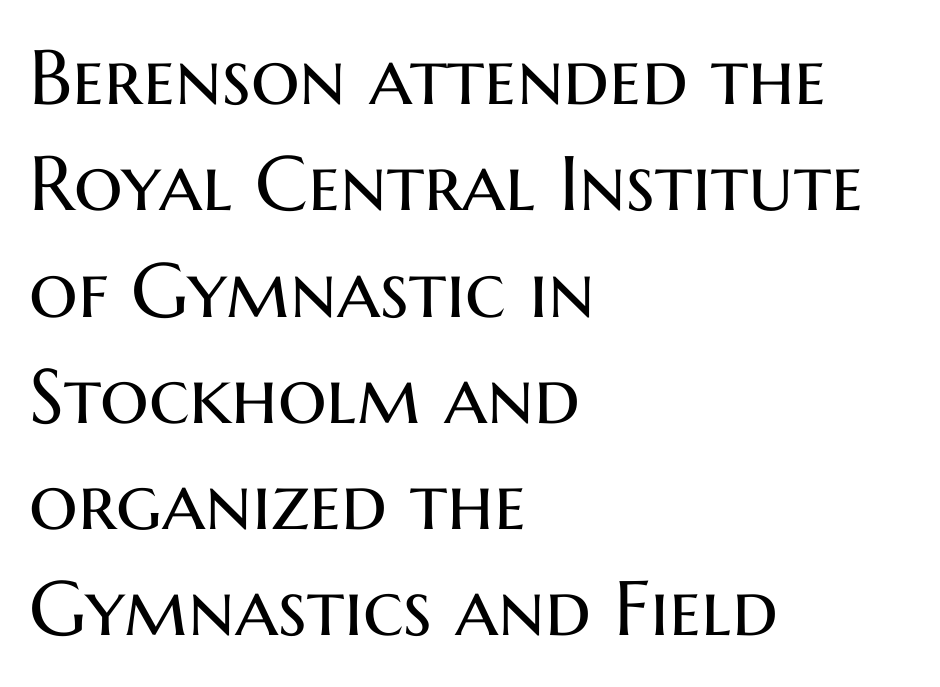
Q: Is the text bold? A: No.
Q: Is the text italic (slanted)? A: No, it is upright.
Q: Is the typeface a serif or a sans-serif typeface? A: Sans-serif.
Q: Is the text underlined? A: No.
Q: How is the paragraph aligned? A: Left-aligned.
Q: Is the spacing between letters normal or unusually wide? A: Normal.
Q: Is the spacing between lines tight, normal or loose? A: Normal.
Q: Width (condensed, normal, or wide)? A: Normal.
Q: Stroke contrast? A: Medium.
Q: x-height? A: Medium.
Q: Monospaced? A: No.
